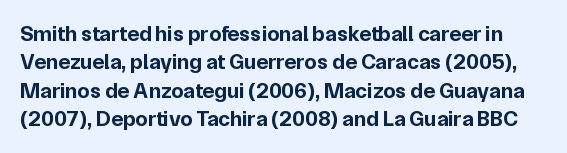
The image shows 22 px bold type, upright; set normal line spacing (1.29x), normal letter spacing, not underlined.
